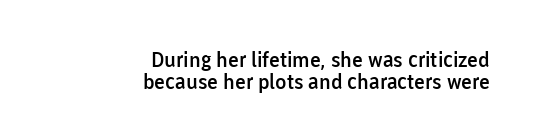
Q: Is the text bold? A: Semi-bold.
Q: Is the text italic (slanted)? A: No, it is upright.
Q: Is the text underlined? A: No.
Q: How is the paragraph aligned? A: Right-aligned.
Q: Is the spacing between letters normal or unusually wide? A: Normal.
Q: Is the spacing between lines tight, normal or loose? A: Tight.
